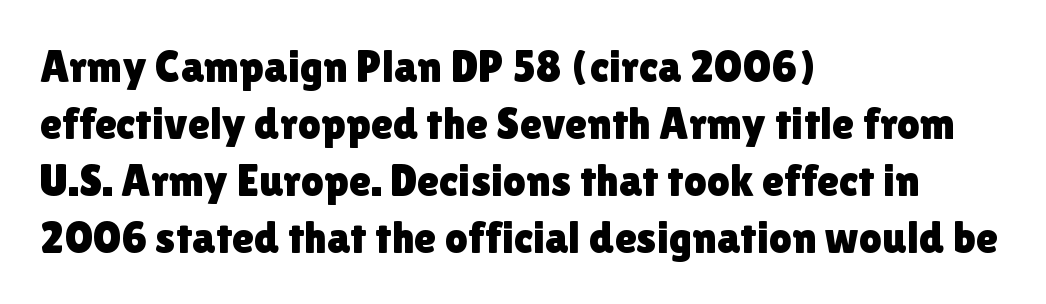
{"serif": "no", "italic": "no", "width": "normal", "x_height": "medium", "monospaced": "no", "underline": "no", "align": "left", "line_spacing": "normal", "line_spacing_ratio": 1.27, "letter_spacing": "normal", "letter_spacing_em": 0.0, "glyph_px": 45}
